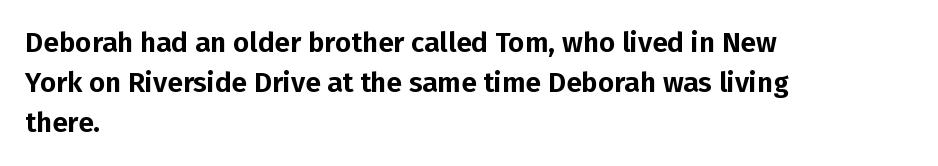
Note: no serifs on the glyphs. Looks like regular typesetting: each glyph gets only the width it needs. This rendering leaves character spacing at its baseline value. The gap between lines stays unmarked. No italicization has been applied; the sample stays upright. Vertical spacing — default.
